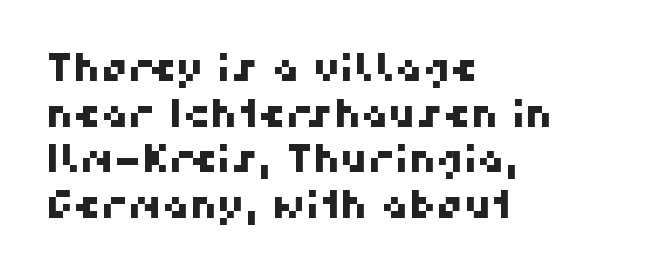
A typesetter would call this zero additional tracking. Reading down the block, your eye returns to a fixed left position each line. Think of a printed novel: that variable character pitch is what you see here. Anything drawn beneath the words? Only blank space. Letterform terminals end flat and unadorned throughout the passage.
